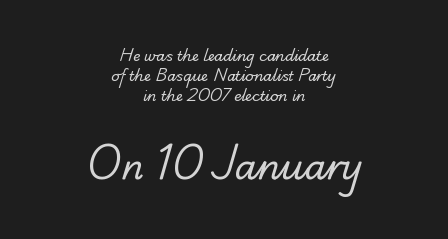
Q: Is the text bold? A: No.
Q: Is the typeface a serif or a sans-serif typeface? A: Sans-serif.
Q: Is the text underlined? A: No.
Q: How is the paragraph aligned? A: Centered.
Q: Is the spacing between letters normal or unusually wide? A: Normal.
Q: Is the spacing between lines tight, normal or loose? A: Normal.
Q: Which block of text is set in a larger size, the first (top) or the second (bottom)? A: The second (bottom) one.
Q: Width (condensed, normal, or wide)? A: Normal.
Q: Stroke contrast? A: Low.
Q: x-height? A: Small.
Q: Monospaced? A: No.
